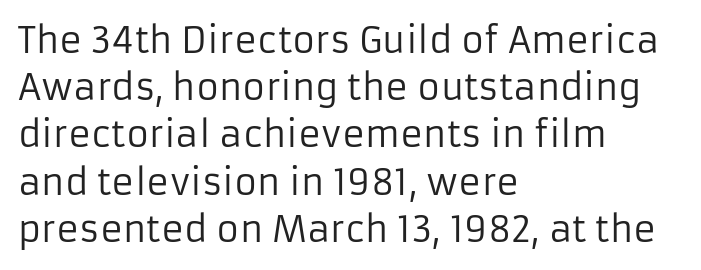
Posture: vertical. How would I describe the line gaps? Plain and ordinary. Type without underlining. Teacher's note: observe the even left margin — that is flush-left alignment. Characters follow at the spacing the type designer built in. Summary of weight: not heavy and not bold.
